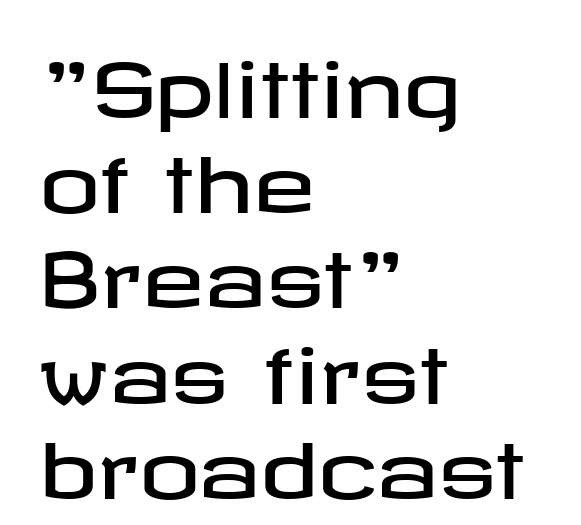
{"serif": "no", "italic": "no", "width": "wide", "stroke_contrast": "low", "x_height": "medium", "underline": "no", "align": "left", "line_spacing": "normal", "line_spacing_ratio": 1.27, "letter_spacing": "normal", "letter_spacing_em": 0.0, "glyph_px": 75}
